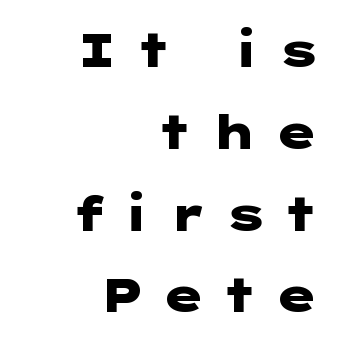
The glyphs in this specimen are sans serif. A clean baseline with only descenders dipping below it. Each line ends at the same right margin while the left side varies. Compared with an ordinary text face, these strokes are far heavier — a full bold. Tracking value appears strongly positive — letters spread wide.
